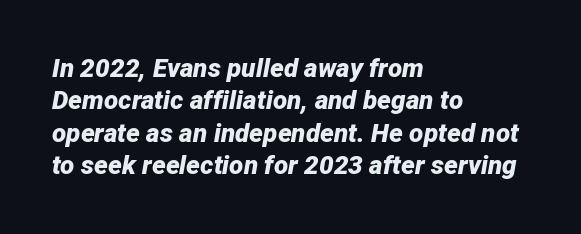
Q: Is the text bold? A: Yes.
Q: Is the text italic (slanted)? A: Yes, it leans right by about 12 degrees.
Q: Is the text underlined? A: No.
Q: How is the paragraph aligned? A: Left-aligned.
Q: Is the spacing between letters normal or unusually wide? A: Normal.
Q: Is the spacing between lines tight, normal or loose? A: Normal.
